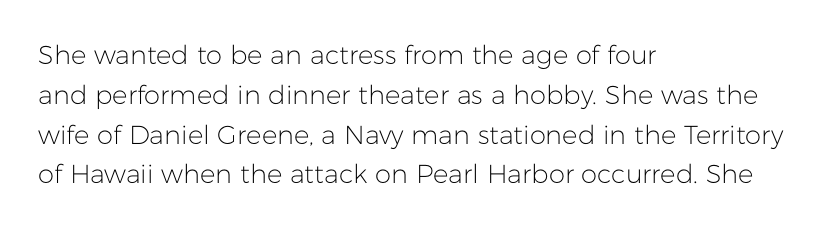
Nobody touched the tracking dial on this one. Line starts are locked; line ends wander. The block of text has a typical density, with ordinary space between rows. The glyphs are unaccompanied by any horizontal stroke below them. Notice how the stems are strictly vertical — no italics here. These glyphs show unthickened strokes, regular width or finer.
